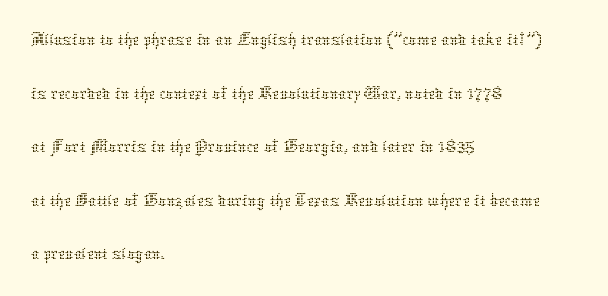
The image shows 40 px thin type, upright; set left-aligned, normal line spacing (1.34x), normal letter spacing, not underlined; low stroke contrast and a medium x-height.
